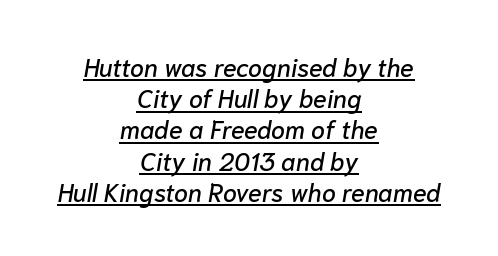
Q: Is the text italic (slanted)? A: Yes, it leans right by about 10 degrees.
Q: Is the text underlined? A: Yes.
Q: How is the paragraph aligned? A: Centered.
Q: Is the spacing between letters normal or unusually wide? A: Normal.
Q: Is the spacing between lines tight, normal or loose? A: Normal.
